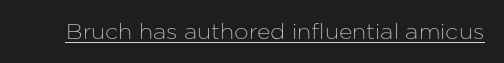
{"italic": "no", "underline": "yes", "letter_spacing": "normal", "letter_spacing_em": 0.0, "glyph_px": 21}
